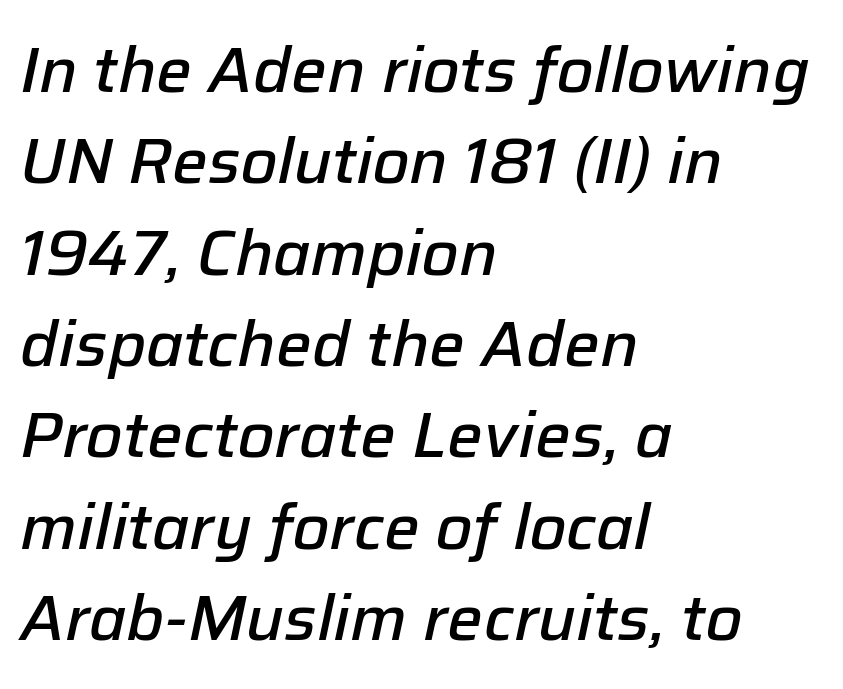
Casual observation: everything's shoved over to the left. The string is rendered with underlining switched off. Emphasis-style slanted type is in use. Bold? Not quite — semibold, heavier than regular but stopping short. Rows of type keep a routine distance in the vertical direction. The horizontal fit of the characters is conventional and even.
